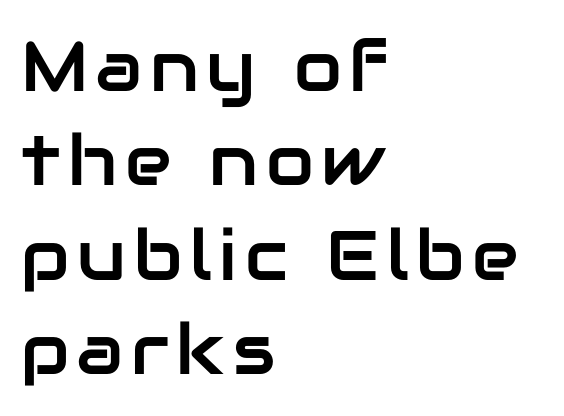
The image shows 70 px sans-serif type, upright; set left-aligned, normal line spacing (1.35x), not underlined; low stroke contrast and a medium x-height.
